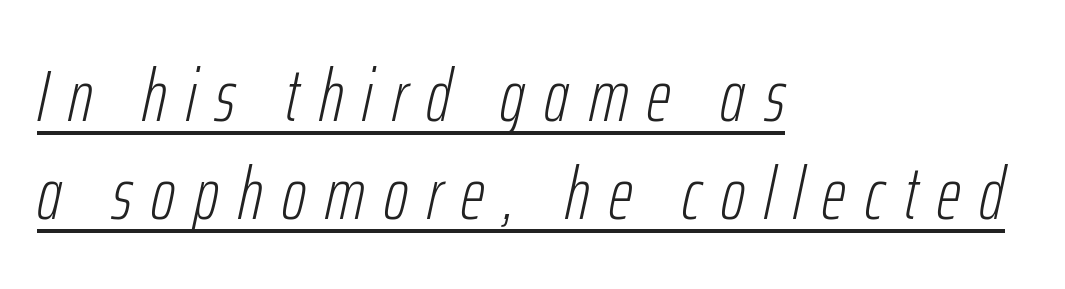
{"italic": "yes", "lean": "right", "slant_degrees": 12, "bold": "no", "weight": "light", "width": "condensed", "stroke_contrast": "low", "x_height": "medium", "monospaced": "no", "underline": "yes", "align": "left", "line_spacing": "normal", "line_spacing_ratio": 1.32, "letter_spacing": "wide", "letter_spacing_em": 0.26, "glyph_px": 74}
